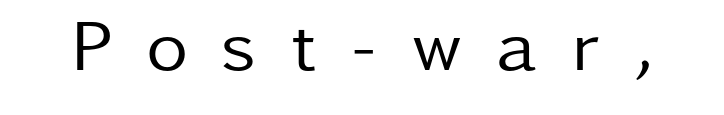
The image shows 72 px regular-weight sans-serif type, upright; set unusually wide letter spacing (+0.48 em), not underlined; low stroke contrast and a medium x-height.
